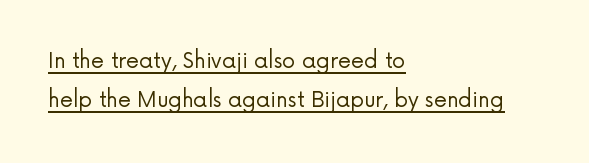
The typesetter has applied underlining to the passage shown. The lettering stays uniformly vertical, giving the passage a roman look. In CSS terms this would be text-align: left. The strokes are not fattened; the text isn't bold. In terms of letterspacing, this is plain default setting.
